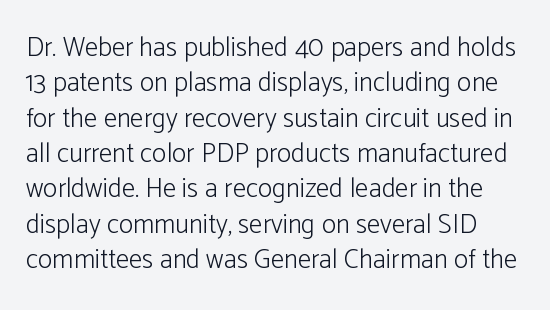
The image shows 27 px text type, upright; set normal line spacing (1.31x), normal letter spacing, not underlined.
